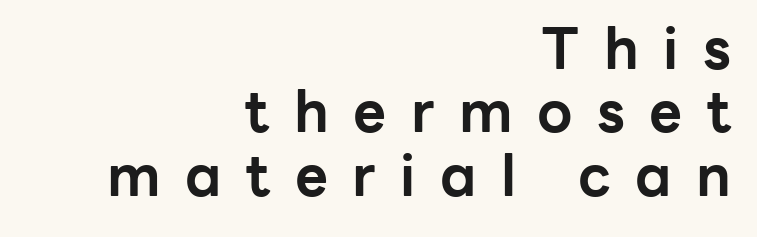
Q: Is the text bold? A: Yes.
Q: Is the text italic (slanted)? A: No, it is upright.
Q: Is the typeface a serif or a sans-serif typeface? A: Sans-serif.
Q: Is the text underlined? A: No.
Q: How is the paragraph aligned? A: Right-aligned.
Q: Is the spacing between letters normal or unusually wide? A: Unusually wide.
Q: Is the spacing between lines tight, normal or loose? A: Tight.
Q: Width (condensed, normal, or wide)? A: Normal.
Q: Stroke contrast? A: Low.
Q: x-height? A: Medium.
Q: Monospaced? A: No.
